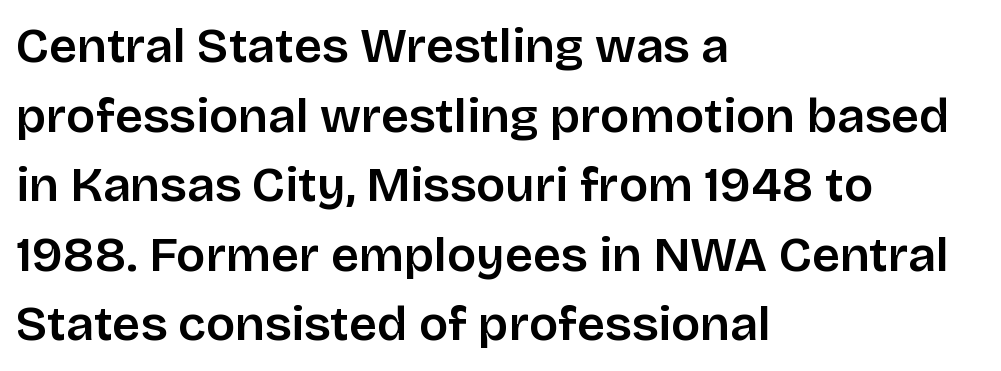
The image shows 49 px sans-serif type, upright; set left-aligned, normal line spacing (1.42x), normal letter spacing, not underlined; low stroke contrast and a large x-height.
